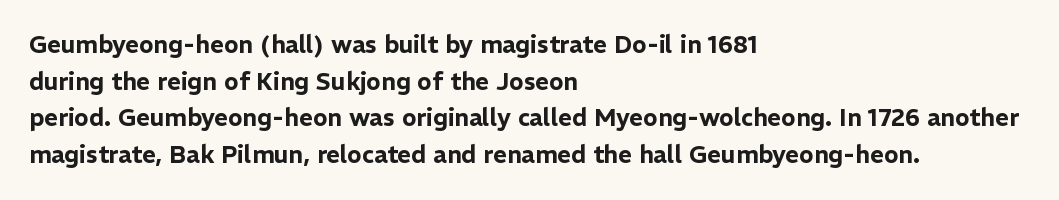
Q: Is the text italic (slanted)? A: No, it is upright.
Q: Is the text underlined? A: No.
Q: How is the paragraph aligned? A: Left-aligned.
Q: Is the spacing between letters normal or unusually wide? A: Normal.
Q: Is the spacing between lines tight, normal or loose? A: Normal.
